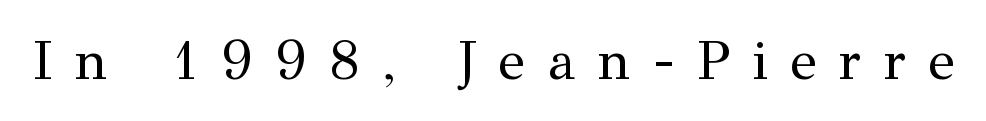
{"serif": "yes", "italic": "no", "bold": "no", "weight": "regular", "width": "normal", "stroke_contrast": "medium", "x_height": "medium", "monospaced": "no", "underline": "no", "letter_spacing": "wide", "letter_spacing_em": 0.41, "glyph_px": 55}
